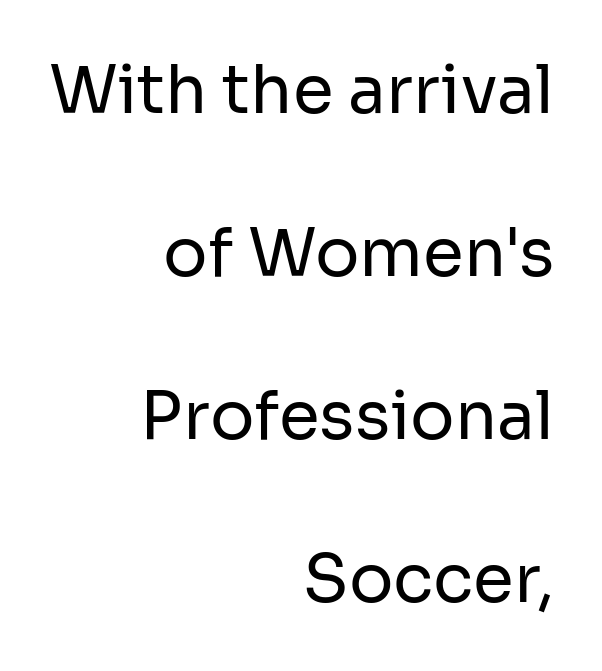
The image shows 66 px regular-weight sans-serif type, upright; set right-aligned, loose line spacing (2.47x), normal letter spacing, not underlined; low stroke contrast and a medium x-height.
